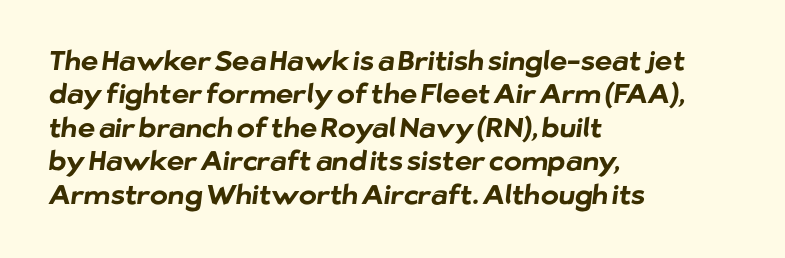
{"bold": "yes", "underline": "no", "align": "left", "line_spacing_ratio": 1.24, "letter_spacing": "normal", "letter_spacing_em": 0.0, "glyph_px": 27}
